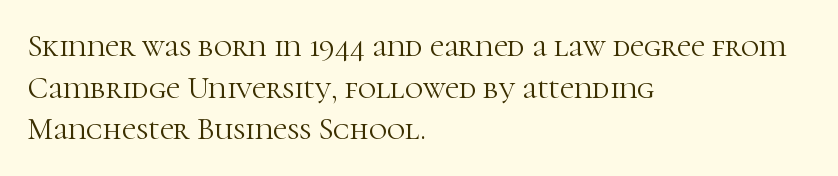
Line spacing here is normal. Italic: no, the glyphs are upright roman. Horizontally, the lines are justified to the leading edge only. The rendering uses natural spacing where letterforms have individual widths. The strip under each line holds only bare page.
